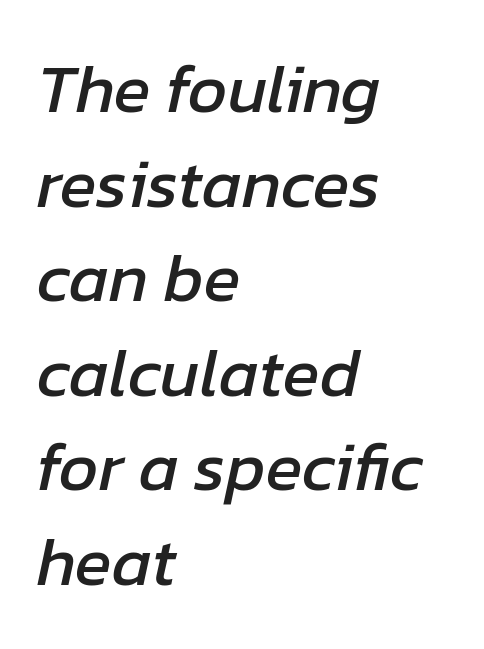
Notice how the passage keeps a crisp vertical edge on the left only. The letters are slanted; this is an italic face. Is this a fixed-width face? No — the glyphs have proportional, varying widths. The words here are not underlined. Here the glyphs are tracked normally, forming tight word shapes.
